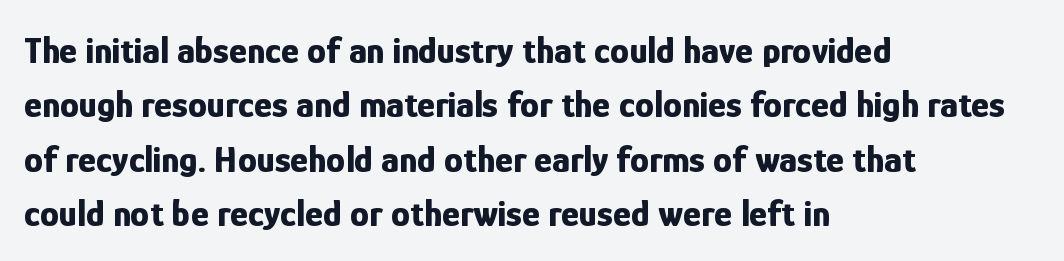
The image shows 38 px bold, condensed sans-serif type, upright; set left-aligned, normal line spacing (1.43x), normal letter spacing, not underlined; low stroke contrast and a medium x-height.
